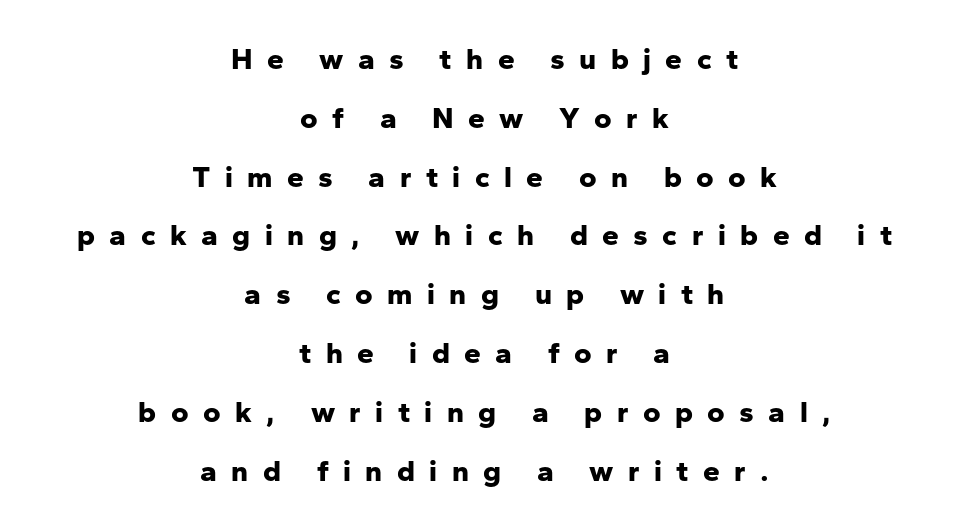
{"serif": "no", "italic": "no", "bold": "yes", "weight": "bold", "width": "normal", "stroke_contrast": "low", "x_height": "medium", "monospaced": "no", "underline": "no", "align": "center", "line_spacing": "loose", "line_spacing_ratio": 1.96, "letter_spacing": "wide", "letter_spacing_em": 0.48, "glyph_px": 30}
